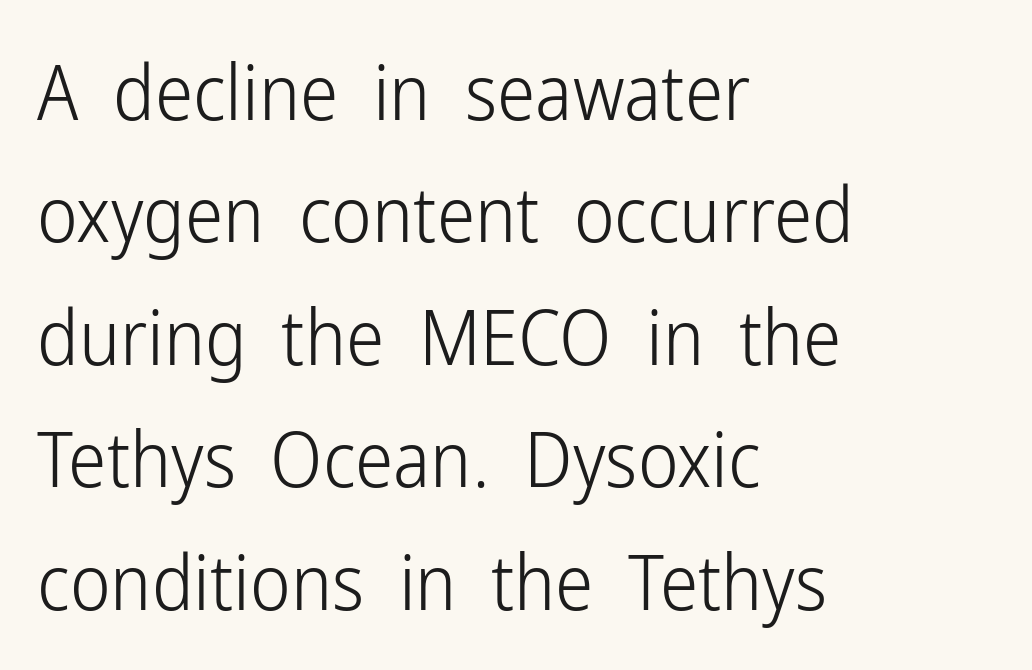
{"serif": "no", "italic": "no", "bold": "no", "weight": "light", "width": "condensed", "stroke_contrast": "low", "x_height": "medium", "monospaced": "no", "underline": "no", "align": "left", "line_spacing": "normal", "line_spacing_ratio": 1.59, "letter_spacing": "normal", "letter_spacing_em": 0.0, "glyph_px": 77}
